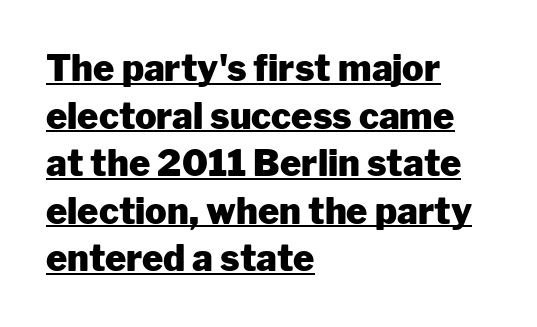
{"serif": "no", "italic": "no", "bold": "yes", "weight": "heavy", "width": "normal", "stroke_contrast": "low", "x_height": "medium", "monospaced": "no", "underline": "yes", "align": "left", "line_spacing": "normal", "line_spacing_ratio": 1.32, "letter_spacing": "normal", "letter_spacing_em": 0.0, "glyph_px": 36}
